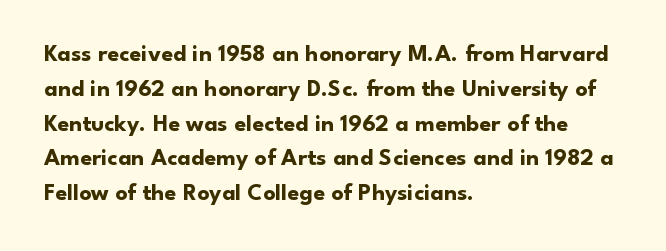
{"italic": "no", "bold": "yes", "underline": "no", "align": "left", "line_spacing": "normal", "line_spacing_ratio": 1.45, "letter_spacing": "normal", "letter_spacing_em": 0.0, "glyph_px": 24}
